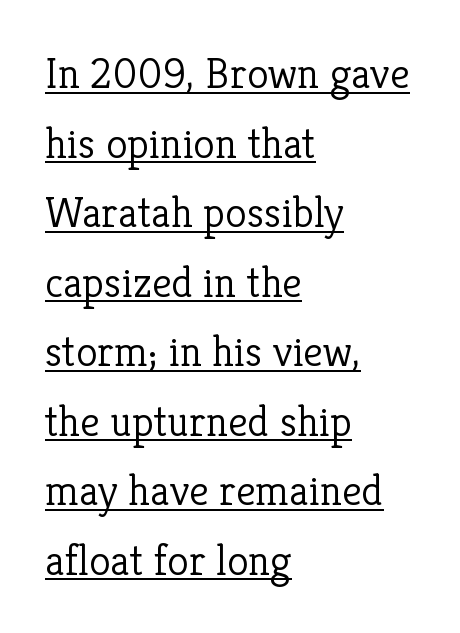
Q: Is the text bold? A: No.
Q: Is the text italic (slanted)? A: No, it is upright.
Q: Is the typeface a serif or a sans-serif typeface? A: Serif.
Q: Is the text underlined? A: Yes.
Q: How is the paragraph aligned? A: Left-aligned.
Q: Is the spacing between letters normal or unusually wide? A: Normal.
Q: Is the spacing between lines tight, normal or loose? A: Normal.
Q: Width (condensed, normal, or wide)? A: Normal.
Q: Stroke contrast? A: Low.
Q: x-height? A: Medium.
Q: Monospaced? A: No.
